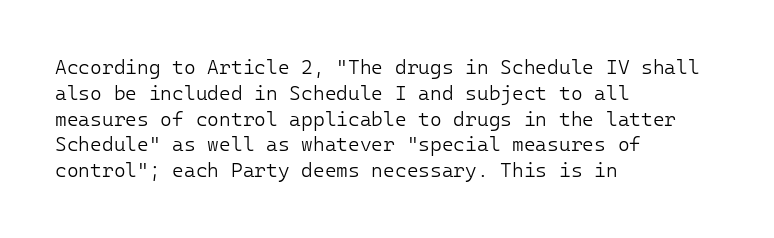
The image shows 20 px text type, upright; set left-aligned, normal line spacing (1.29x), normal letter spacing, not underlined.
